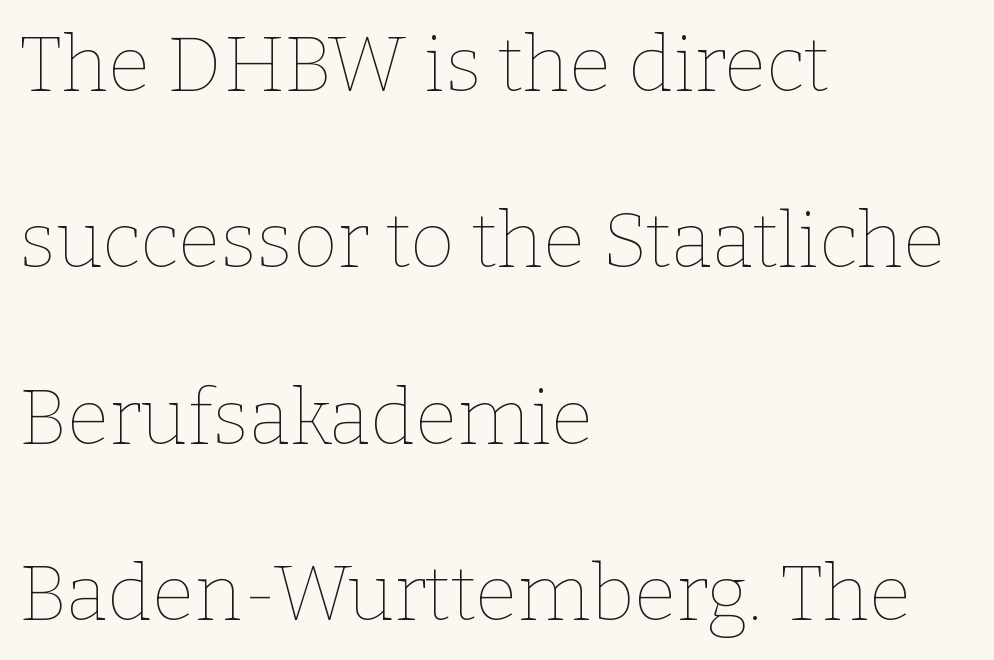
Q: Is the text bold? A: No.
Q: Is the text italic (slanted)? A: No, it is upright.
Q: Is the text underlined? A: No.
Q: How is the paragraph aligned? A: Left-aligned.
Q: Is the spacing between letters normal or unusually wide? A: Normal.
Q: Is the spacing between lines tight, normal or loose? A: Loose.
Q: Width (condensed, normal, or wide)? A: Normal.
Q: Stroke contrast? A: Low.
Q: x-height? A: Medium.
Q: Monospaced? A: No.
